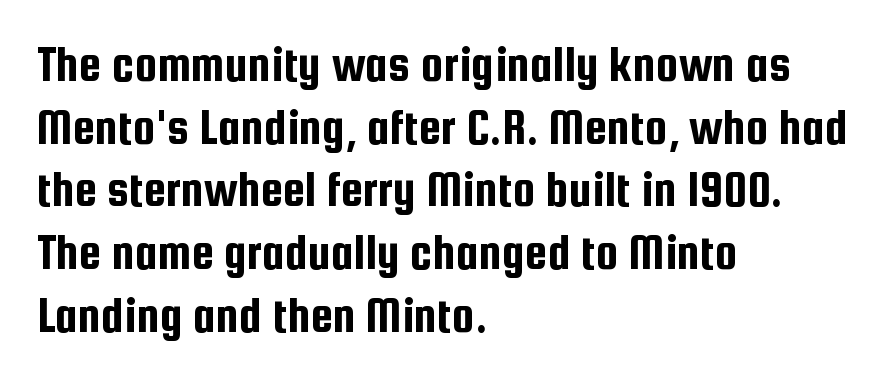
The image shows 51 px condensed sans-serif type, upright; set left-aligned, line spacing 1.23x, normal letter spacing, not underlined; low stroke contrast and a medium x-height.
